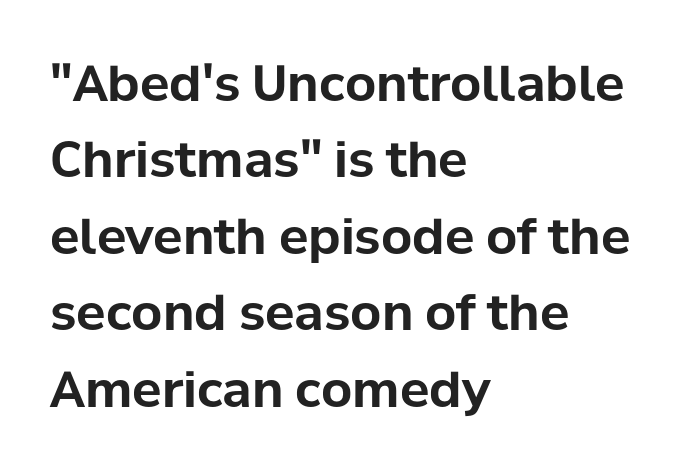
Only glyphs here, with clear space below each row. It's the straight-up-and-down kind of type. Whoever set this chose a conventional vertical rhythm. How are the letters spaced? Ordinarily, with no added tracking.
